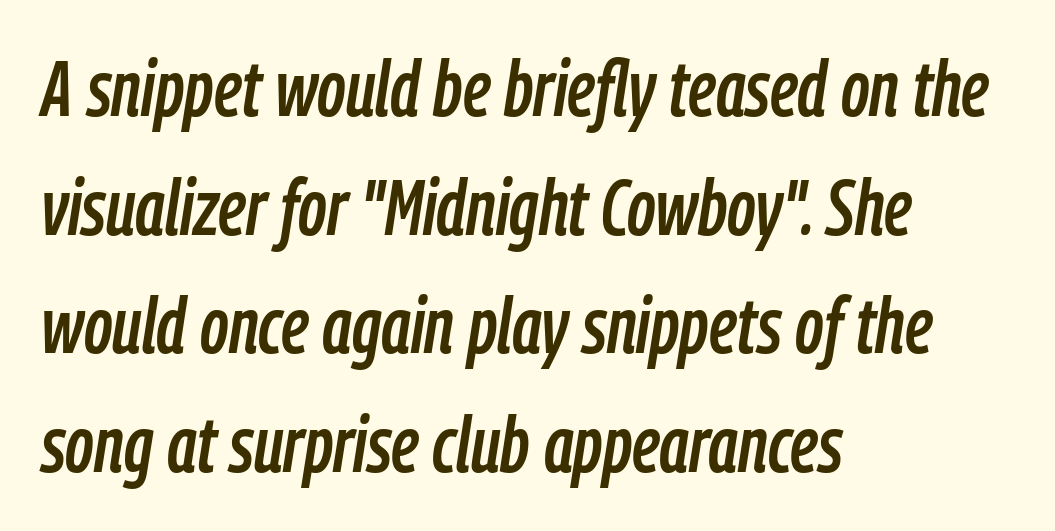
The image shows 77 px condensed type, italic (leaning right); set left-aligned, normal line spacing (1.54x), normal letter spacing, not underlined; low stroke contrast and a medium x-height.
